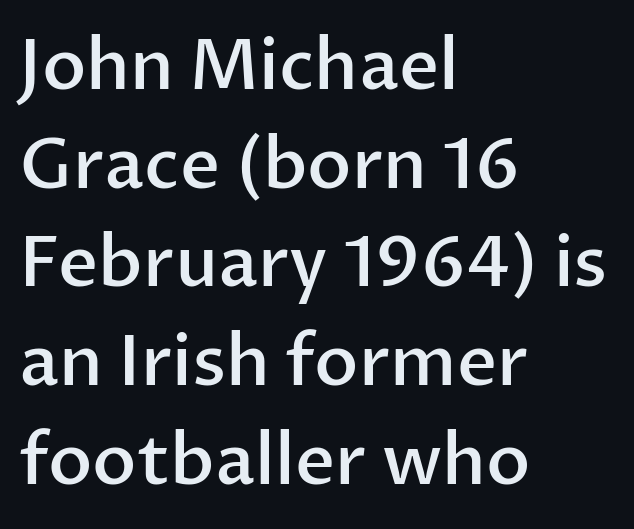
{"serif": "no", "italic": "no", "bold": "semi", "weight": "semibold", "width": "normal", "stroke_contrast": "low", "x_height": "medium", "monospaced": "no", "underline": "no", "align": "left", "line_spacing": "normal", "line_spacing_ratio": 1.41, "letter_spacing": "normal", "letter_spacing_em": 0.0, "glyph_px": 70}
